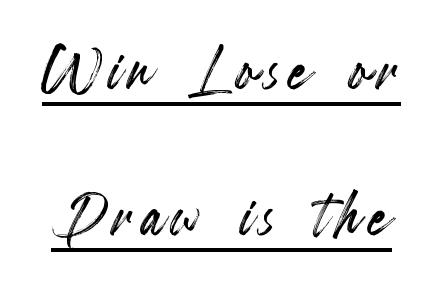
Each letter keeps its own natural width here, so spacing adapts to shape. The words here are underlined.
